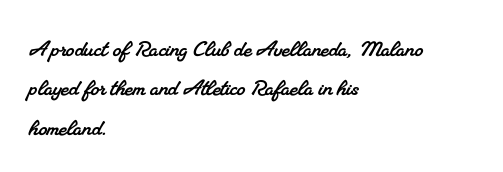
{"underline": "no", "align": "left", "line_spacing": "normal", "line_spacing_ratio": 1.46, "letter_spacing": "normal", "letter_spacing_em": 0.0, "glyph_px": 27}
